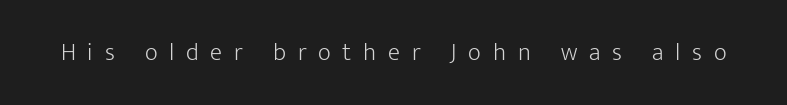
Q: Is the text bold? A: No.
Q: Is the text italic (slanted)? A: No, it is upright.
Q: Is the text underlined? A: No.
Q: Is the spacing between letters normal or unusually wide? A: Unusually wide.
